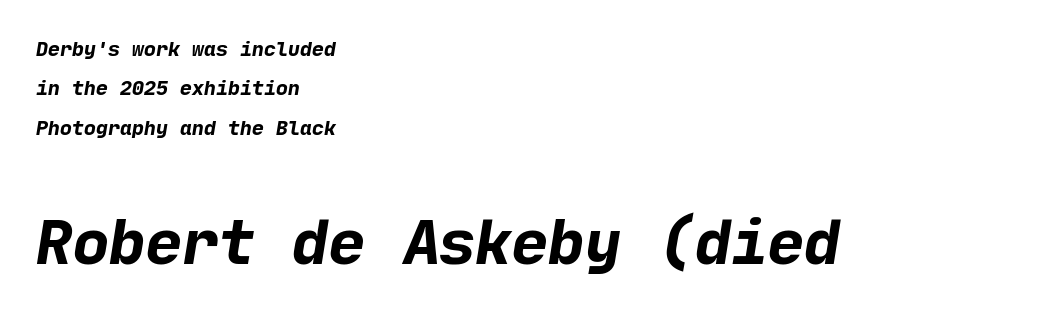
Q: Is the text bold? A: Yes.
Q: Is the typeface a serif or a sans-serif typeface? A: Sans-serif.
Q: Is the text underlined? A: No.
Q: How is the paragraph aligned? A: Left-aligned.
Q: Is the spacing between letters normal or unusually wide? A: Normal.
Q: Is the spacing between lines tight, normal or loose? A: Loose.
Q: Which block of text is set in a larger size, the first (top) or the second (bottom)? A: The second (bottom) one.
Q: Width (condensed, normal, or wide)? A: Normal.
Q: Stroke contrast? A: Low.
Q: x-height? A: Medium.
